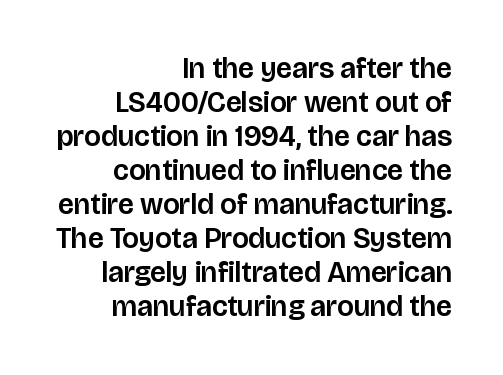
Q: Is the text italic (slanted)? A: No, it is upright.
Q: Is the typeface a serif or a sans-serif typeface? A: Sans-serif.
Q: Is the text underlined? A: No.
Q: How is the paragraph aligned? A: Right-aligned.
Q: Is the spacing between letters normal or unusually wide? A: Normal.
Q: Width (condensed, normal, or wide)? A: Normal.
Q: Stroke contrast? A: Low.
Q: x-height? A: Large.
Q: Monospaced? A: No.
